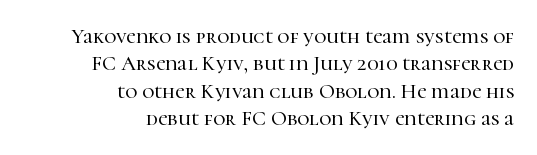
The image shows 21 px text type, upright; set right-aligned, normal line spacing (1.3x), normal letter spacing, not underlined.
